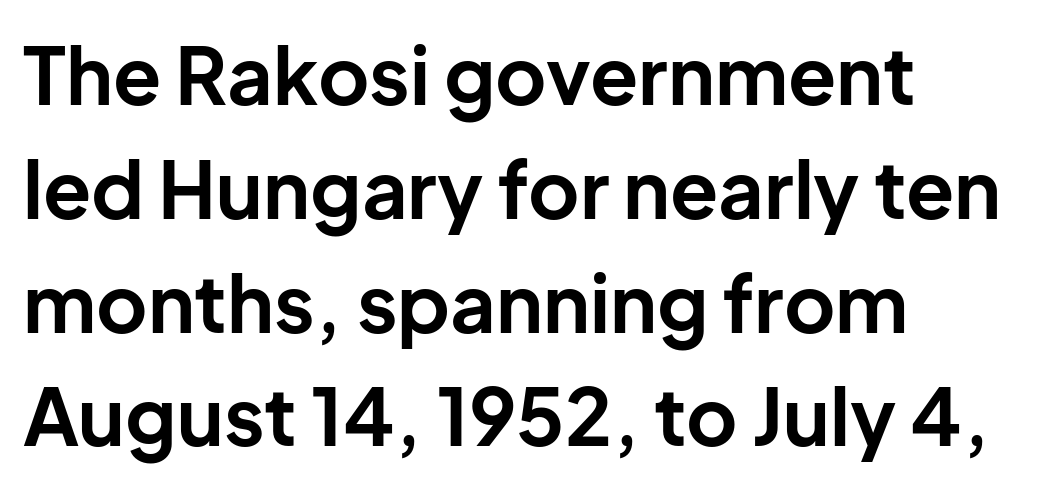
The image shows 79 px bold sans-serif type, upright; set left-aligned, normal line spacing (1.44x), normal letter spacing, not underlined; low stroke contrast and a medium x-height.
